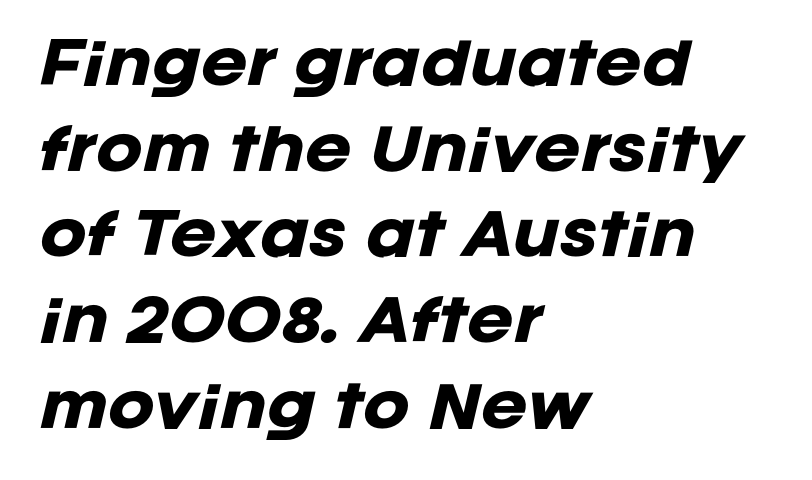
Q: Is the text bold? A: Yes.
Q: Is the text italic (slanted)? A: Yes, it leans right by about 12 degrees.
Q: Is the text underlined? A: No.
Q: How is the paragraph aligned? A: Left-aligned.
Q: Is the spacing between letters normal or unusually wide? A: Normal.
Q: Is the spacing between lines tight, normal or loose? A: Normal.
Q: Width (condensed, normal, or wide)? A: Normal.
Q: Stroke contrast? A: Low.
Q: x-height? A: Large.
Q: Monospaced? A: No.
